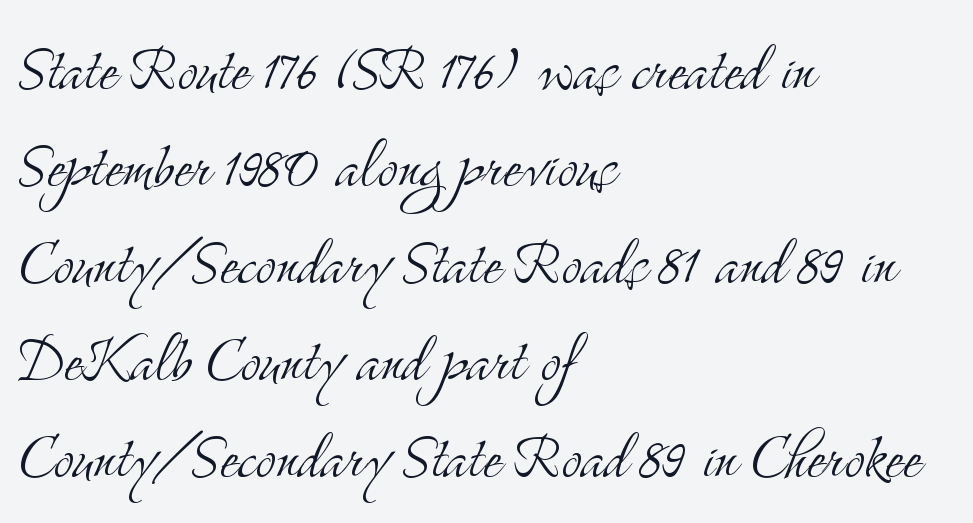
Is this a heavy cut? Hardly; it is regular or lighter. Words float on clear page, feet unadorned. Students, note that the glyphs here touch the page at normal intervals. The rendering uses a moderate line-height, typical for paragraphs.
